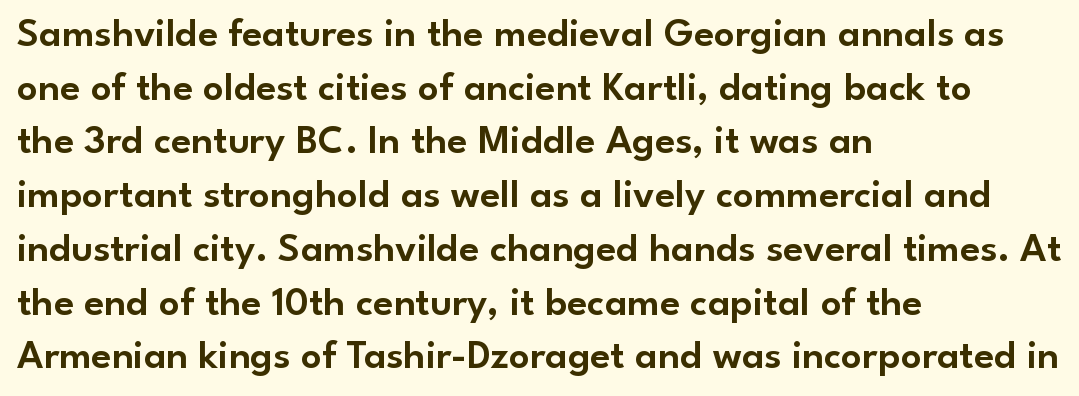
Short and long lines alike share a common starting point at left. Tall strokes in this sample are plumb rather than angled. Note the varied advance widths — an 'i' is clearly narrower than an 'm'. Characters follow at the spacing the type designer built in. I'd call this a sans setting — the letters go barefoot.
